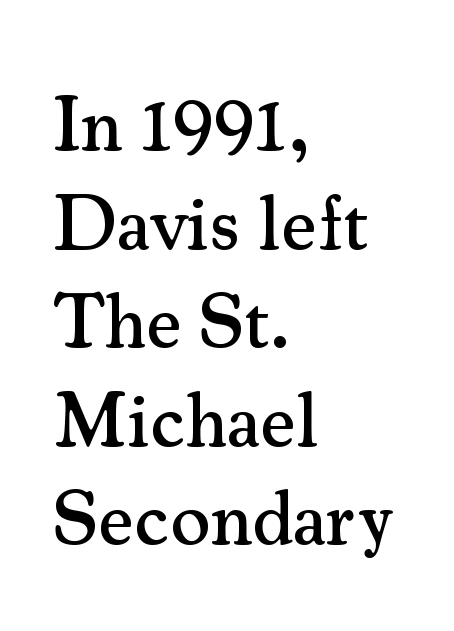
The image shows 77 px serif type, upright; set left-aligned, normal line spacing (1.28x), normal letter spacing, not underlined; medium stroke contrast and a small x-height.
